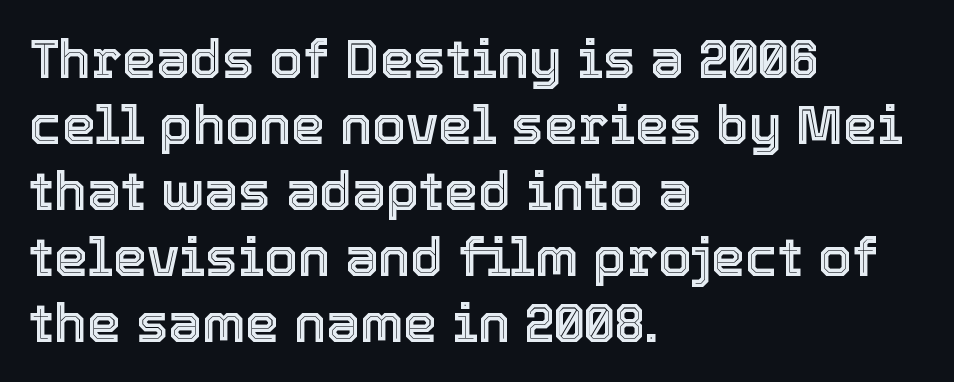
Q: Is the text italic (slanted)? A: No, it is upright.
Q: Is the text underlined? A: No.
Q: How is the paragraph aligned? A: Left-aligned.
Q: Is the spacing between letters normal or unusually wide? A: Normal.
Q: Width (condensed, normal, or wide)? A: Normal.
Q: x-height? A: Medium.
Q: Monospaced? A: No.
